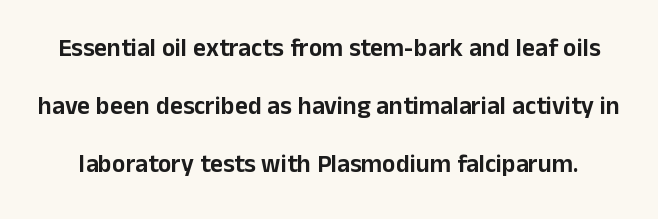
The image shows 25 px text type, upright; set loose line spacing (2.32x), normal letter spacing, not underlined.
